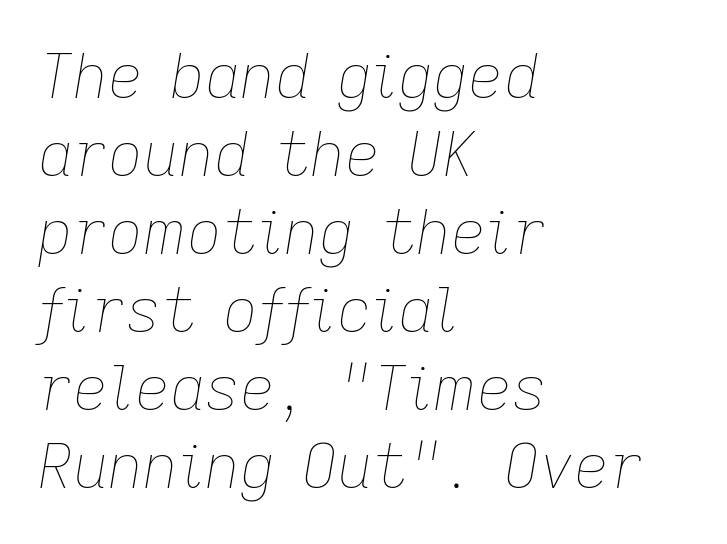
Think of a printed novel: that variable character pitch is what you see here. No letter is thick-stroked: the sample isn't bold. The font's italic variant was chosen for this text. Reading down the block, your eye returns to a fixed left position each line. The type is set solid horizontally, with unmodified tracking.
